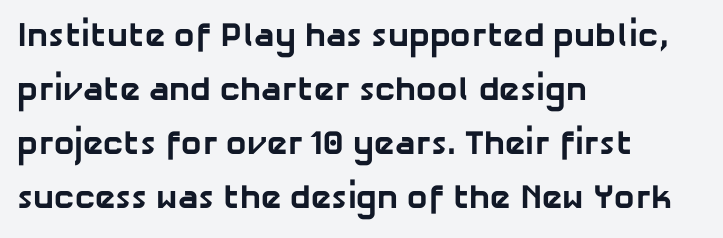
Do the characters align in a grid? No, the font is proportional. This is sans-serif lettering, the kind often seen on screens and signage. The gap between lines stays unmarked. This rendering uses left alignment, leaving the right contour irregular. Look at the tracking — it's just the regular setting, nothing added. The font is running at its bold setting.
